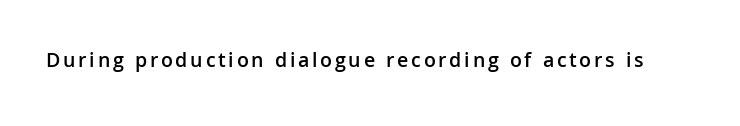
The image shows 21 px text type, upright; set not underlined.
